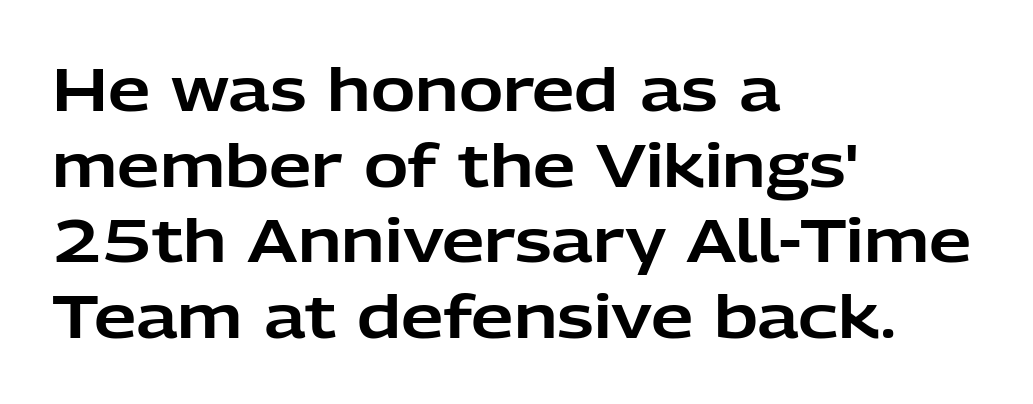
Lines of text with bare space underneath. Spacing between characters is what you'd get straight out of the box. Evenly set lines give the paragraph a standard silhouette. Character widths vary here, with narrow letters taking less room than wide ones. The glyphs in this specimen are sans serif.
